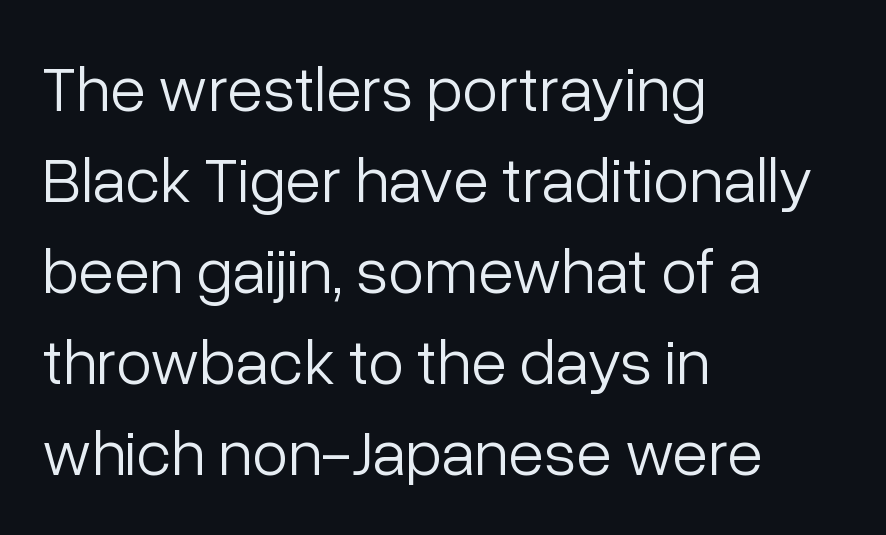
Type without underlining. Every stem runs plumb, perpendicular to the baseline. Nobody touched the tracking dial on this one. Classification — sans serif. Leading matches the norm, producing a regular column.
